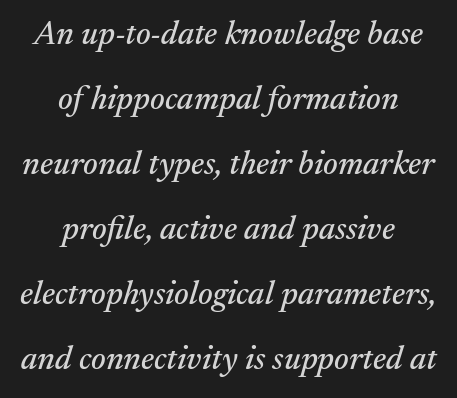
Students, observe: this is what heavily led, spacious text looks like. I'd call this a serif setting — the letters wear small feet. Clear beneath every line of the passage. The face used here is proportionally spaced, like ordinary book or web type. The horizontal fit of the characters is conventional and even. The paragraph has two soft edges and a firm central axis.
